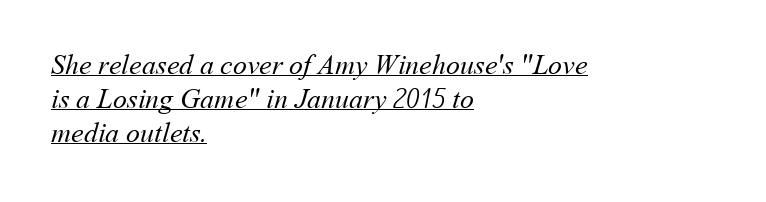
The image shows 28 px regular-weight type; set left-aligned, line spacing 1.21x, normal letter spacing, underlined; medium stroke contrast and a medium x-height.
